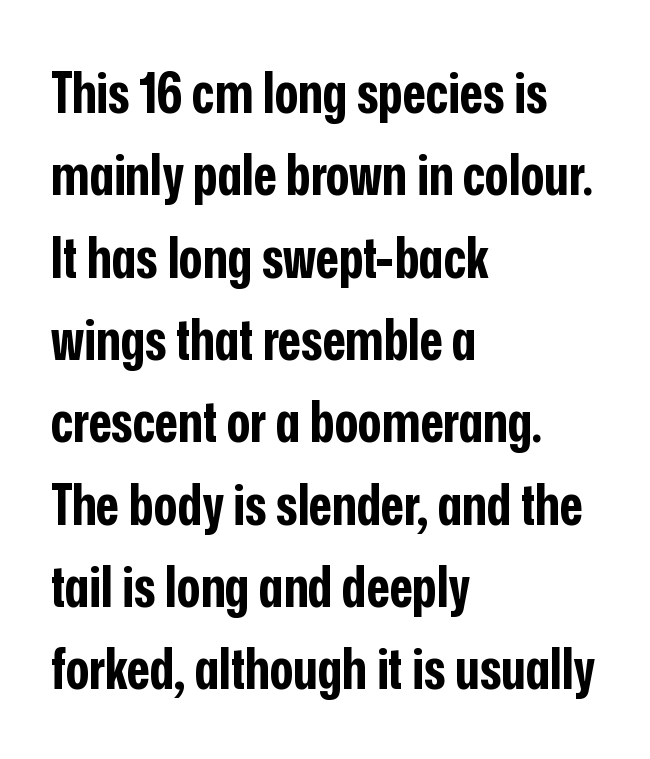
No word sits above an underline. What kind of face is this? One without serifs — a sans. The letters advance in unequal steps, a hallmark of proportional type. Tall strokes in this sample are plumb rather than angled. The rows are spaced the way most documents space them. Students, note that the glyphs here touch the page at normal intervals.
